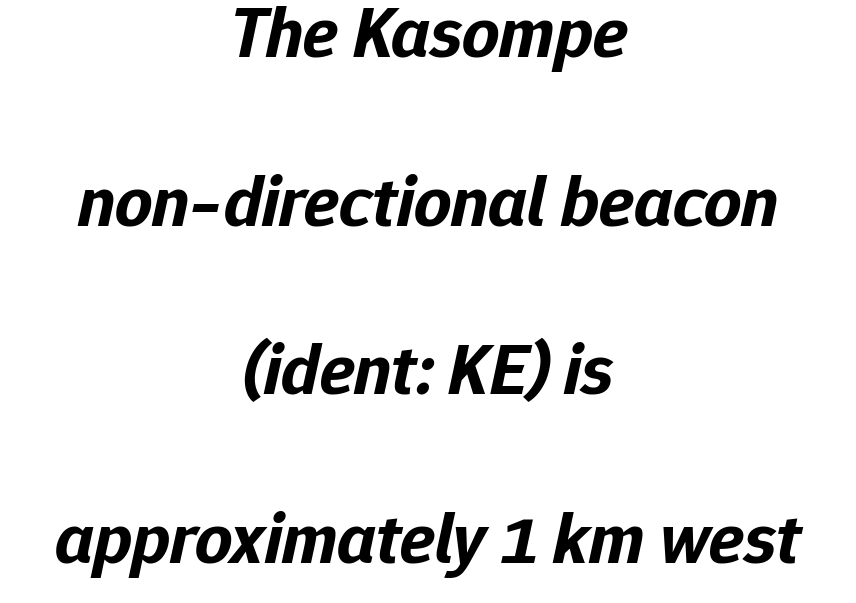
The image shows 73 px bold type, italic (leaning right); set centered, loose line spacing (2.31x), normal letter spacing, not underlined; low stroke contrast and a medium x-height.
